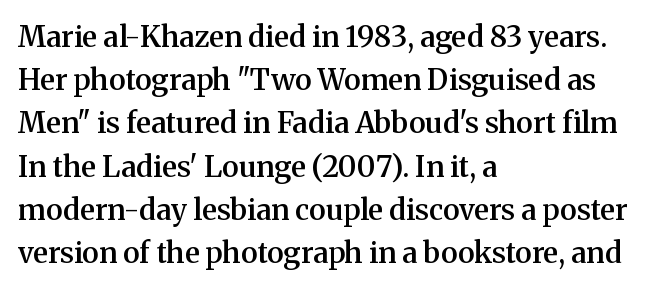
Strokes here are thickened, but only to semibold level. This rendering uses left alignment, leaving the right contour irregular. Does the lettering tilt? It doesn't — this is upright. These lines are rendered in a variable-pitch font. No extra tracking has been applied to these lines.
